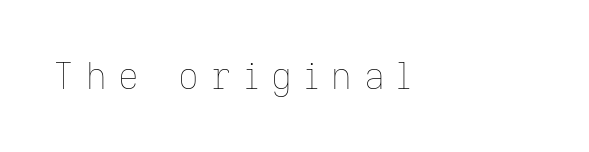
The image shows 36 px thin type, upright; set left-aligned, unusually wide letter spacing (+0.33 em), not underlined; low stroke contrast and a medium x-height.
